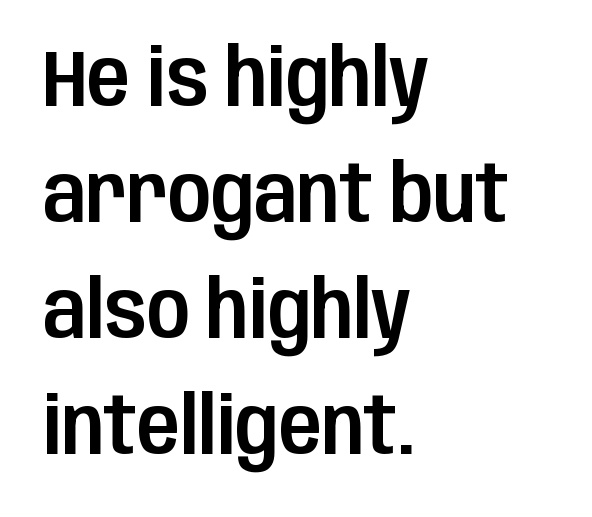
{"serif": "no", "italic": "no", "width": "condensed", "stroke_contrast": "low", "x_height": "large", "monospaced": "no", "underline": "no", "align": "left", "line_spacing": "normal", "line_spacing_ratio": 1.47, "letter_spacing": "normal", "letter_spacing_em": 0.0, "glyph_px": 79}
